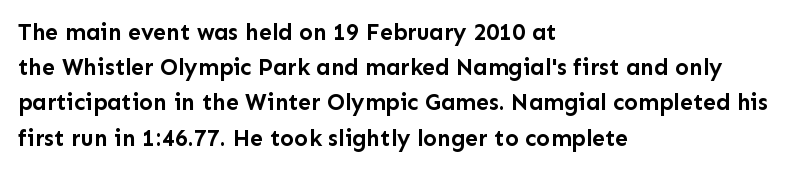
Each new line begins a customary step beneath the previous one. This rendering leaves character spacing at its baseline value. The lettering stays uniformly vertical, giving the passage a roman look. This rendering features lettering with no underline. A student would call this left alignment; a typographer would say flush left, rag right. Is the type bold? Yes — the strokes are clearly thick and heavy.
